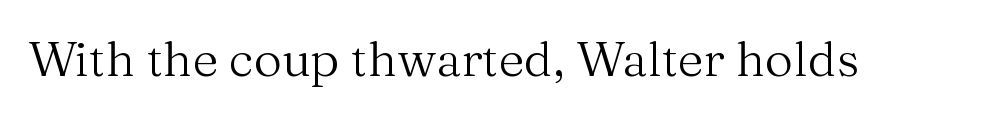
Looks like regular typesetting: each glyph gets only the width it needs. The face used here is rendered with its standard letterfit. Classification — serif. This is roman type, the default non-slanted kind. Is the stroke heavy? The answer is a plain regular-or-lighter. Only glyphs here, with clear space below each row.
